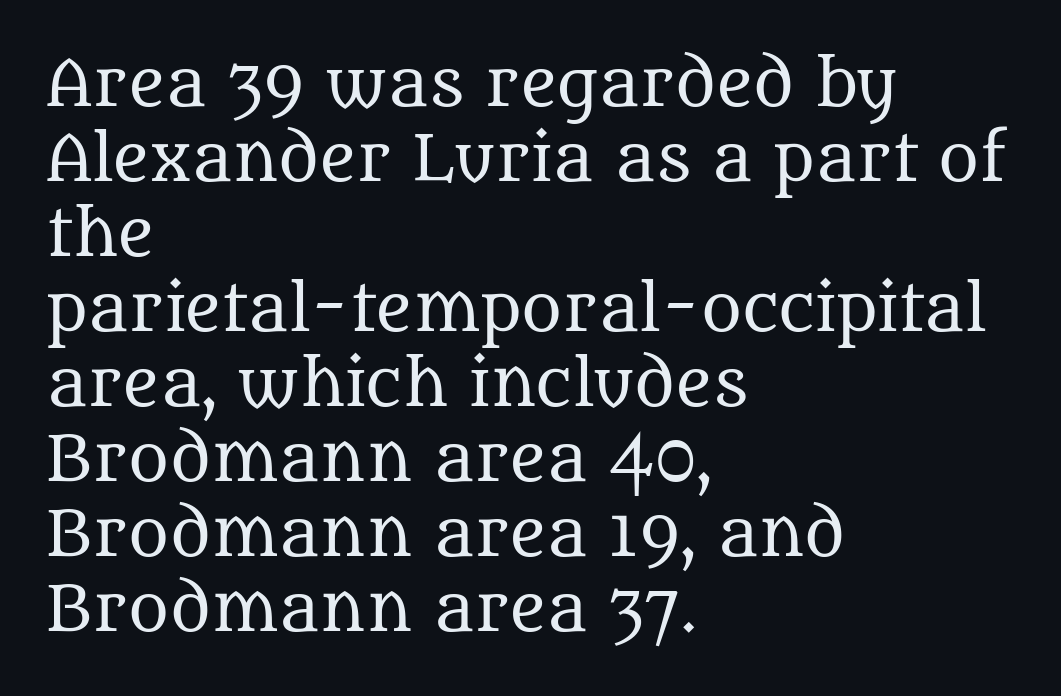
Ink coverage per letter is moderate at most. Are there feet on the stems? There are — it's a serif. Words appear dense and cohesive because spacing is normal. One-word summary of the alignment: left. These lines are rendered in a variable-pitch font.
